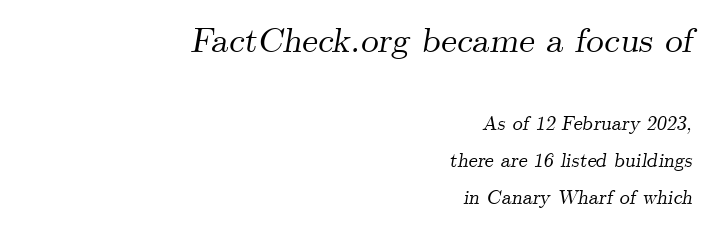
Is the block centered? No — it sits flush against the right margin. Note the varied advance widths — an 'i' is clearly narrower than an 'm'. Check where the strokes stop: tiny serifs finish them off. The string is rendered with underlining switched off. Italic: yes, the glyphs are oblique.
